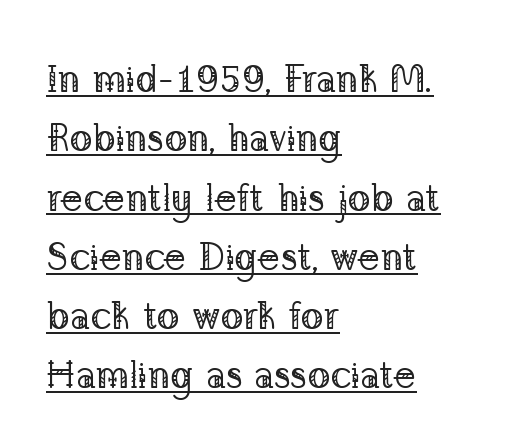
{"serif": "yes", "italic": "no", "bold": "no", "weight": "regular", "width": "normal", "stroke_contrast": "low", "x_height": "medium", "monospaced": "no", "underline": "yes", "align": "left", "line_spacing": "normal", "line_spacing_ratio": 1.56, "letter_spacing": "normal", "letter_spacing_em": 0.0, "glyph_px": 38}
